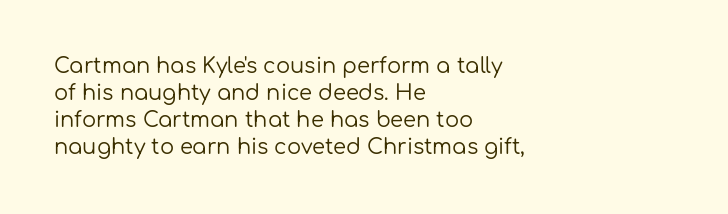
The image shows 21 px text type, upright; set left-aligned, normal line spacing (1.29x), normal letter spacing, not underlined.
